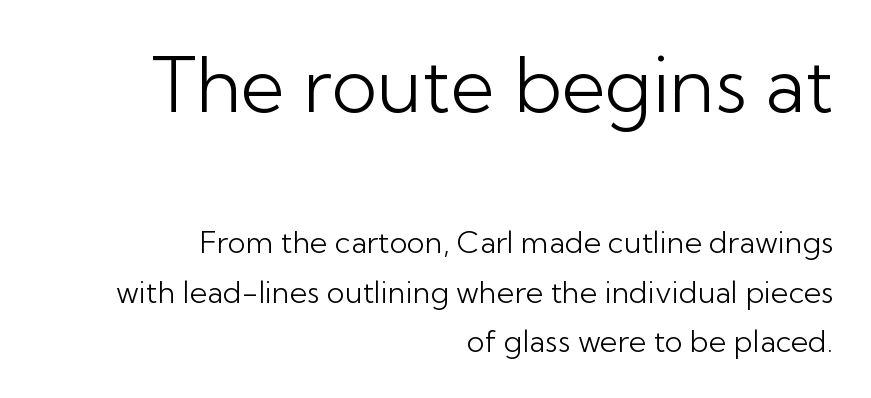
The image shows 76 px light sans-serif type, upright; set right-aligned, normal line spacing (1.65x), normal letter spacing, not underlined; the first (top) block is 2.53x larger; low stroke contrast and a medium x-height.
